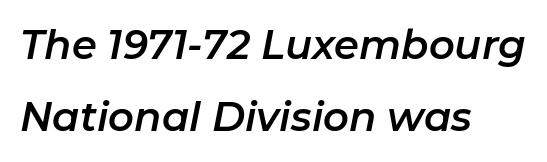
Letters rest on an invisible, unmarked baseline. Here the designer chose a conventional face with non-uniform glyph widths. Nobody touched the tracking dial on this one. The lines in this sample share a left origin and differ only in where they stop. Observe the lean: these are italic letterforms.
